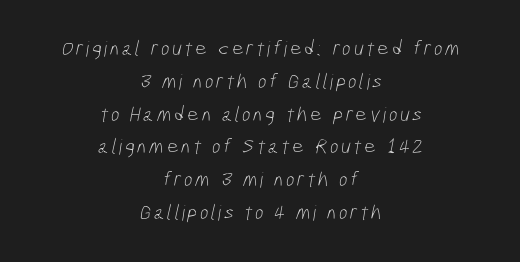
{"bold": "no", "underline": "no", "align": "center", "line_spacing": "normal", "line_spacing_ratio": 1.56, "glyph_px": 21}
